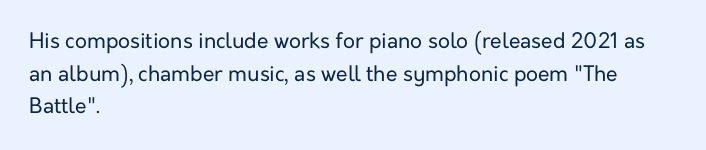
The axis of the letterforms is exactly vertical. Here the glyphs are tracked normally, forming tight word shapes. Descenders hang freely into open space. Line beginnings align vertically; line endings do not. The rows are spaced the way most documents space them.
